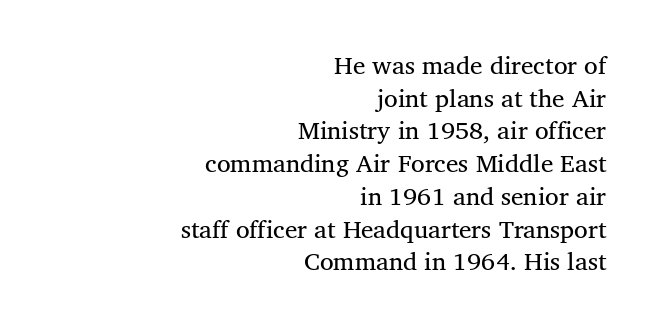
The block of text has a typical density, with ordinary space between rows. You could call the tracking neutral — neither tight nor loose. Anything drawn beneath the words? Only blank space. The rendering anchors every line to the right-hand side.
